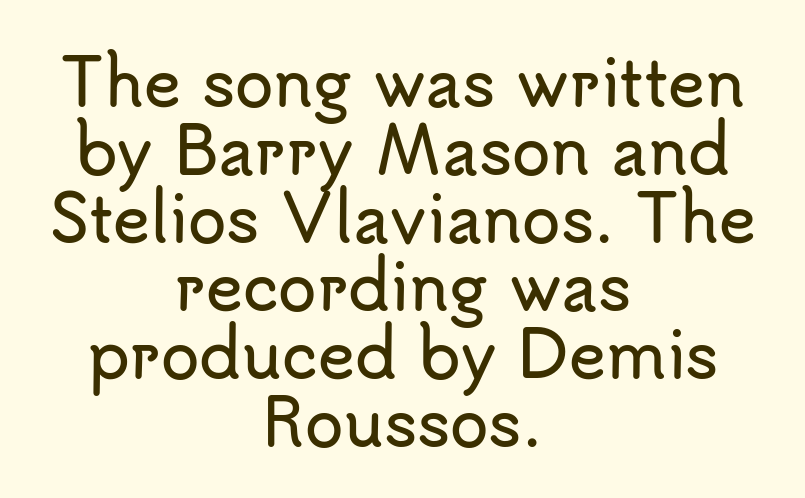
The image shows 63 px sans-serif type, upright; set centered, tight line spacing (1.08x), normal letter spacing, not underlined; low stroke contrast and a small x-height.
